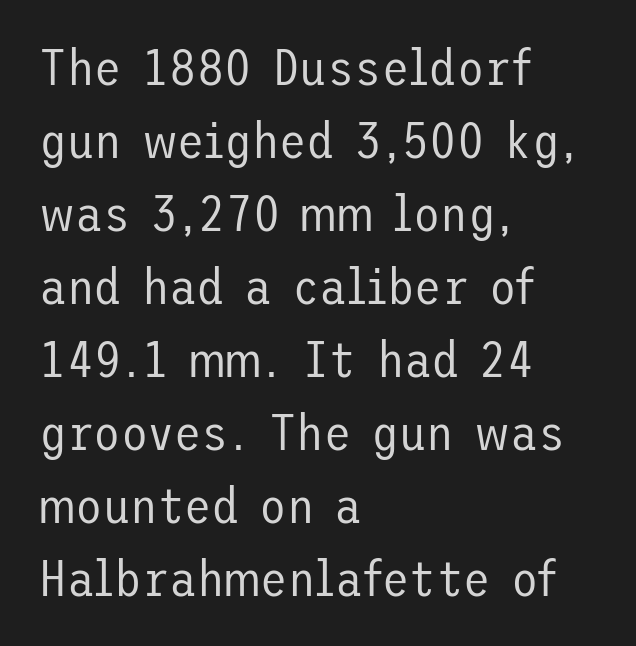
{"serif": "no", "italic": "no", "bold": "no", "weight": "regular", "width": "normal", "stroke_contrast": "low", "x_height": "medium", "underline": "no", "align": "left", "line_spacing": "normal", "line_spacing_ratio": 1.46, "letter_spacing": "normal", "letter_spacing_em": 0.0, "glyph_px": 50}
